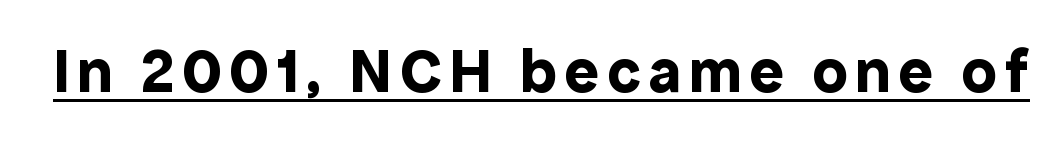
The image shows 64 px bold sans-serif type, upright; set underlined; a medium x-height.
